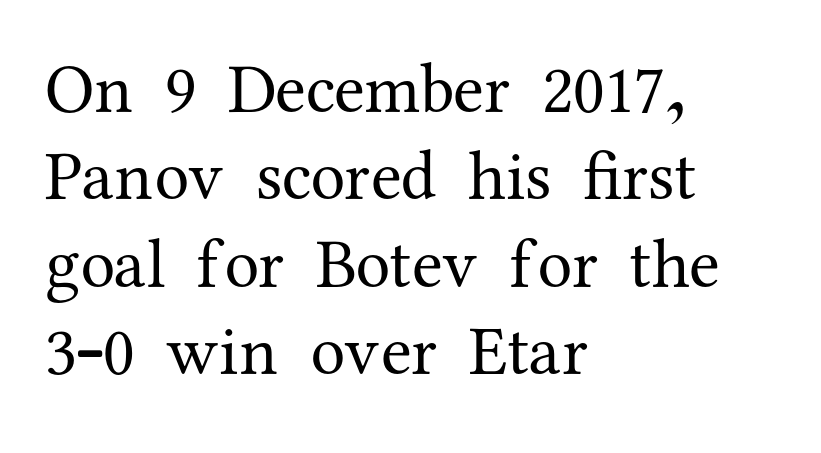
Q: Is the text bold? A: No.
Q: Is the text italic (slanted)? A: No, it is upright.
Q: Is the typeface a serif or a sans-serif typeface? A: Serif.
Q: Is the text underlined? A: No.
Q: How is the paragraph aligned? A: Left-aligned.
Q: Is the spacing between letters normal or unusually wide? A: Normal.
Q: Is the spacing between lines tight, normal or loose? A: Normal.
Q: Width (condensed, normal, or wide)? A: Normal.
Q: Stroke contrast? A: Medium.
Q: x-height? A: Medium.
Q: Monospaced? A: No.
